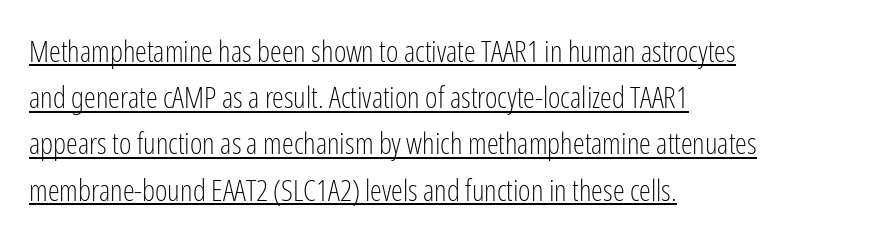
The image shows 30 px light, condensed sans-serif type, upright; set left-aligned, normal line spacing (1.54x), normal letter spacing, underlined; low stroke contrast and a medium x-height.
